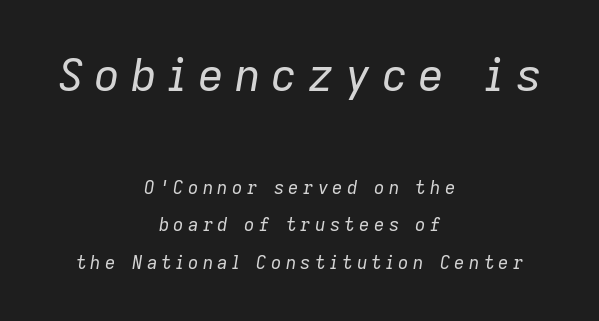
Tracking here is generous; glyphs stand well apart from one another. A typesetter would call this proportional, since set widths differ per character. Vertical stems look standard width or narrower in stroke. Compared with a flush-left layout, this one balances lines on the center instead. Size contrast runs from large at the top to small at the bottom. Lines of text with bare space underneath.
